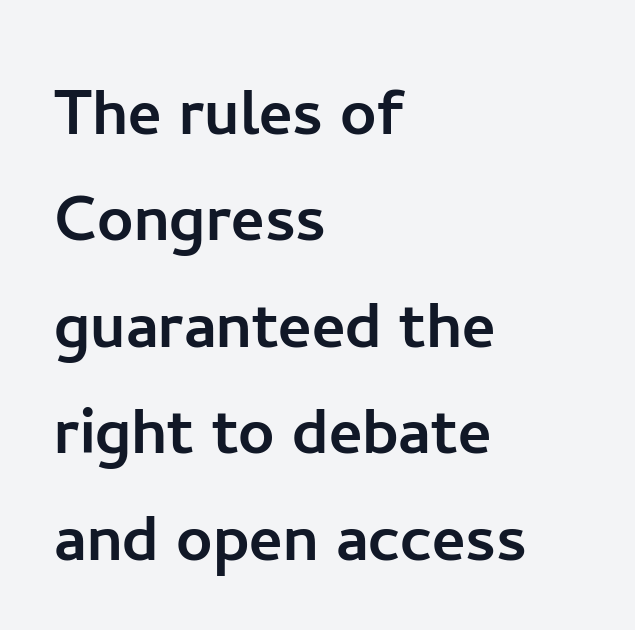
Has an underline been added? It has not. Each line starts at the same left margin while the right side varies. The letters stand straight up with perfectly vertical stems. Notice how descenders clear the ascenders below comfortably — that's standard leading.
